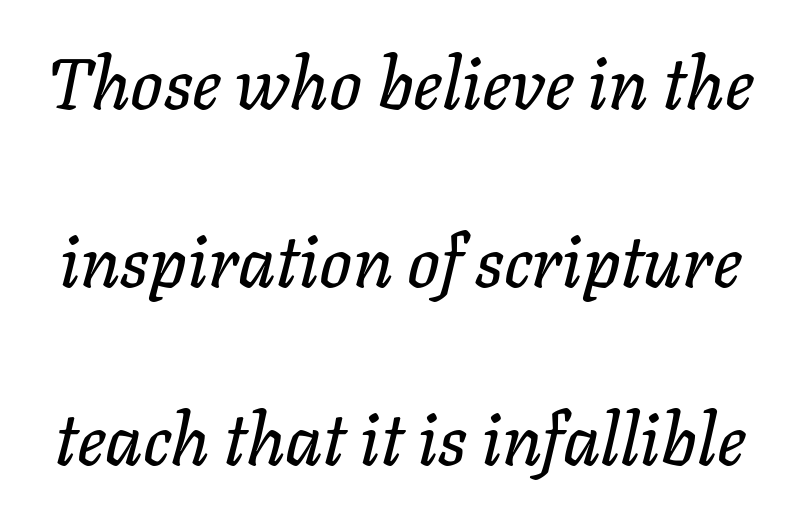
Q: Is the text italic (slanted)? A: Yes, it leans right by about 11 degrees.
Q: Is the text underlined? A: No.
Q: Is the spacing between letters normal or unusually wide? A: Normal.
Q: Is the spacing between lines tight, normal or loose? A: Loose.
Q: Width (condensed, normal, or wide)? A: Normal.
Q: Stroke contrast? A: Low.
Q: x-height? A: Medium.
Q: Monospaced? A: No.
